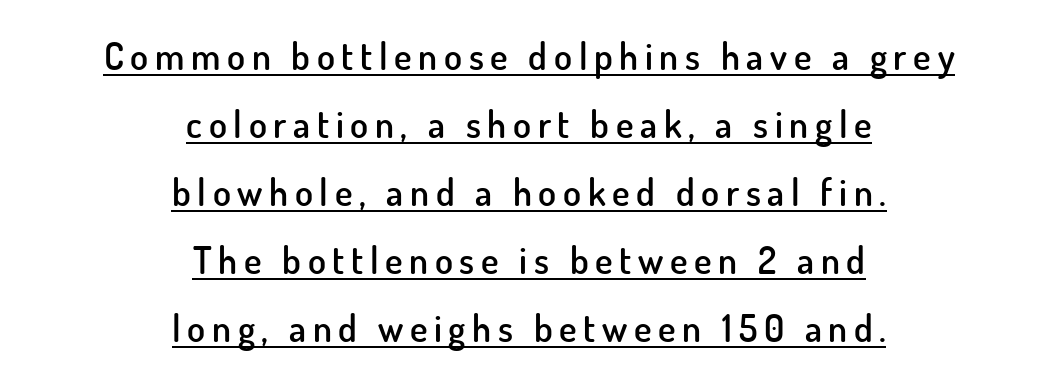
Q: Is the text bold? A: Semi-bold.
Q: Is the text italic (slanted)? A: No, it is upright.
Q: Is the typeface a serif or a sans-serif typeface? A: Sans-serif.
Q: Is the text underlined? A: Yes.
Q: How is the paragraph aligned? A: Centered.
Q: Width (condensed, normal, or wide)? A: Normal.
Q: Stroke contrast? A: Low.
Q: x-height? A: Small.
Q: Monospaced? A: No.
